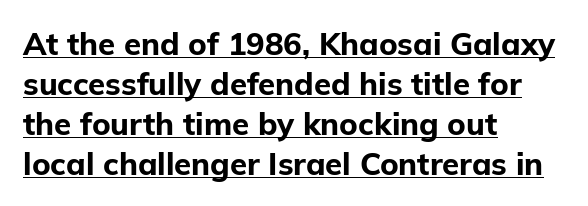
{"serif": "no", "italic": "no", "bold": "yes", "weight": "bold", "width": "normal", "stroke_contrast": "low", "x_height": "medium", "monospaced": "no", "underline": "yes", "align": "left", "line_spacing": "normal", "line_spacing_ratio": 1.29, "letter_spacing": "normal", "letter_spacing_em": 0.0, "glyph_px": 31}
